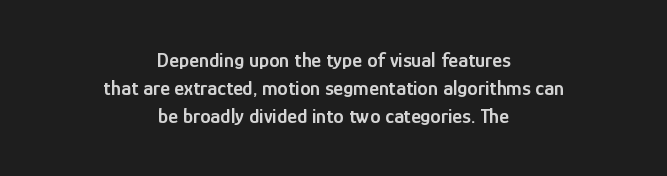
Look at the stroke-to-counter ratio: somewhat heavy, a semibold. Honestly, there is no underline to notice here at all. Look at the tracking — it's just the regular setting, nothing added. Style check: upright. Layout note: lines centered. What's the leading like? Ordinary, nothing unusual.
